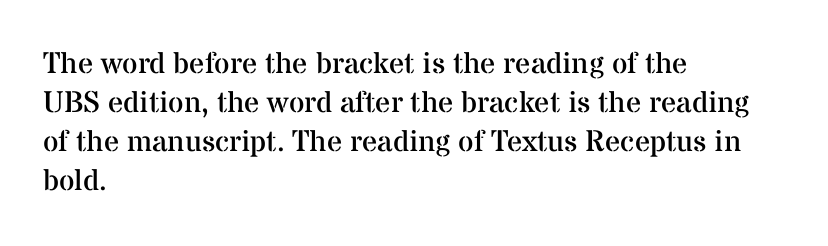
The image shows 30 px regular-weight serif type, upright; set left-aligned, normal line spacing (1.3x), normal letter spacing, not underlined; medium stroke contrast and a medium x-height.
